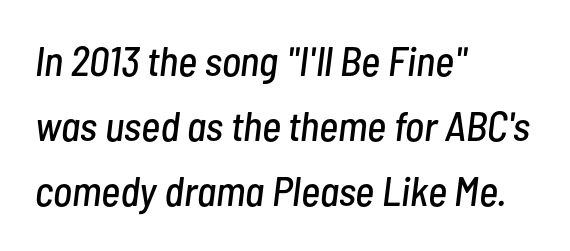
{"italic": "yes", "lean": "right", "slant_degrees": 7, "width": "condensed", "stroke_contrast": "low", "x_height": "medium", "monospaced": "no", "underline": "no", "align": "left", "line_spacing": "normal", "line_spacing_ratio": 1.59, "letter_spacing": "normal", "letter_spacing_em": 0.0, "glyph_px": 41}
